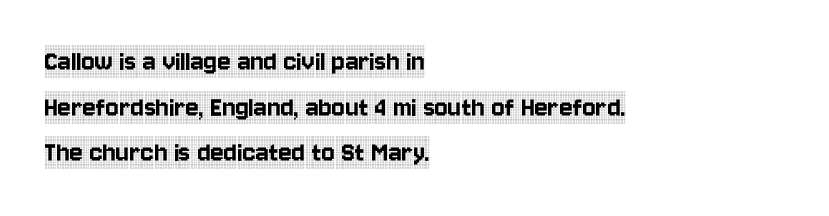
{"serif": "yes", "italic": "no", "width": "condensed", "x_height": "large", "monospaced": "no", "underline": "no", "align": "left", "line_spacing": "normal", "line_spacing_ratio": 1.47, "letter_spacing": "normal", "letter_spacing_em": 0.0, "glyph_px": 31}
